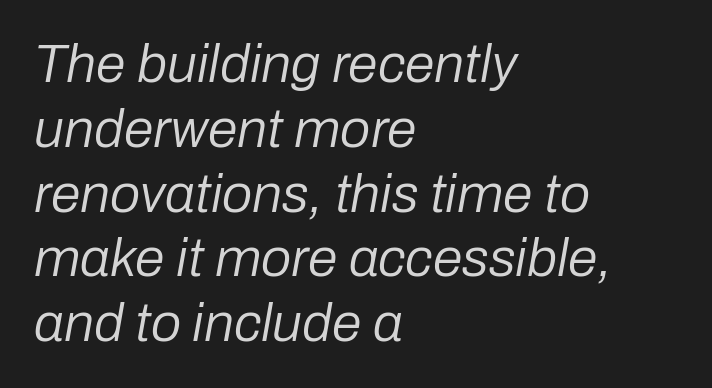
Q: Is the text bold? A: No.
Q: Is the text italic (slanted)? A: Yes, it leans right by about 10 degrees.
Q: Is the text underlined? A: No.
Q: How is the paragraph aligned? A: Left-aligned.
Q: Is the spacing between letters normal or unusually wide? A: Normal.
Q: Width (condensed, normal, or wide)? A: Normal.
Q: Stroke contrast? A: Low.
Q: x-height? A: Medium.
Q: Monospaced? A: No.
